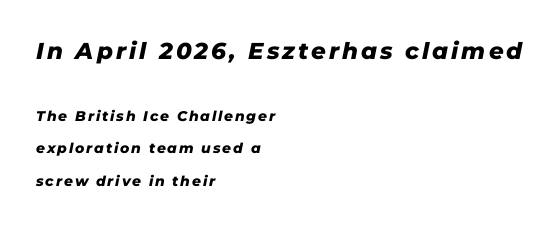
{"italic": "yes", "lean": "right", "slant_degrees": 11, "bold": "yes", "underline": "no", "align": "left", "line_spacing": "loose", "line_spacing_ratio": 2.3, "larger_block": "first", "size_ratio": 1.64, "glyph_px": 23}
